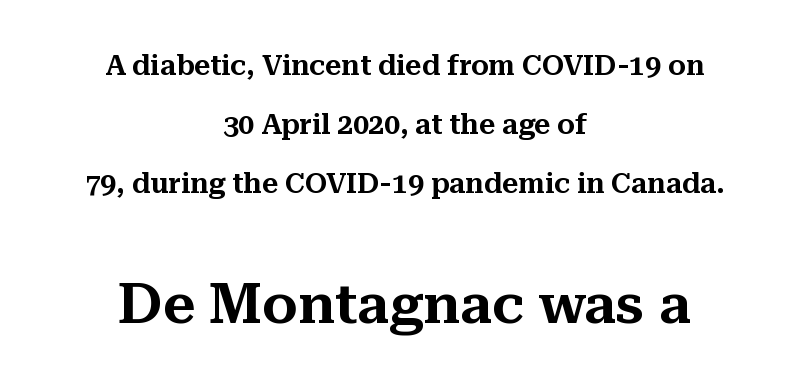
Tracking here is standard; glyphs follow each other at the usual distance. Each letter keeps its own natural width here, so spacing adapts to shape. Character size in the trailing block exceeds that of the leading block. The passage shown stacks its lines with a broad gap. The typography opts for an upright posture over an oblique one. Classification — serif.
